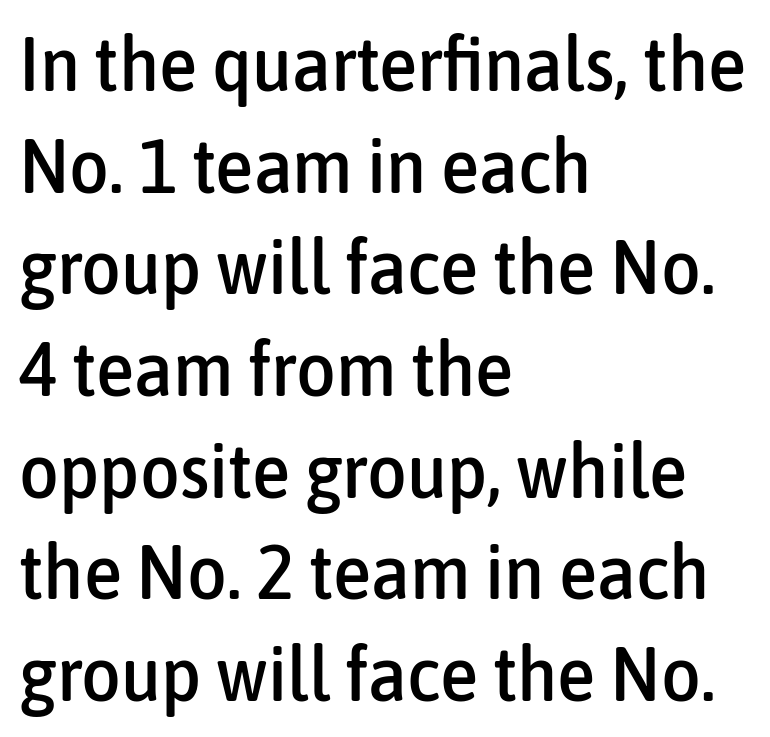
The typeface chosen for these lines omits serifs. The rendering uses natural spacing where letterforms have individual widths. A clean baseline with only descenders dipping below it. Line starts are locked; line ends wander.
